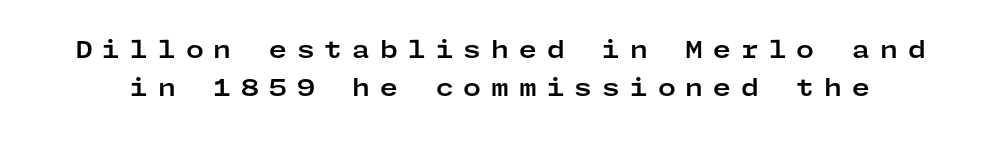
This is the regular roman posture of the typeface. This block has exactly the height ordinary leading produces. Clear beneath every line of the passage. Between one letter and the next there's a generous, obvious gap. As a designer I'd log this as weight 700, bold.
